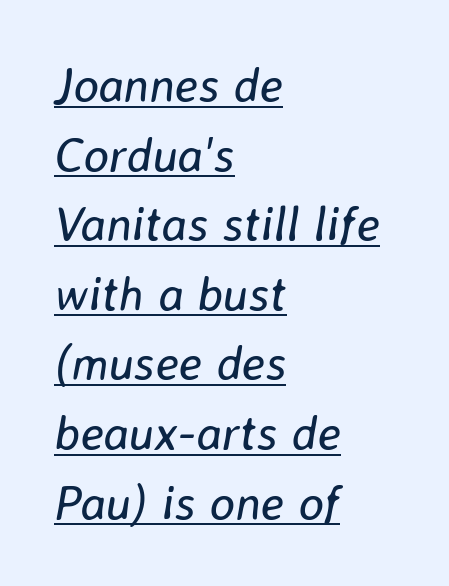
Q: Is the text bold? A: No.
Q: Is the text italic (slanted)? A: Yes, it leans right by about 8 degrees.
Q: Is the text underlined? A: Yes.
Q: How is the paragraph aligned? A: Left-aligned.
Q: Is the spacing between letters normal or unusually wide? A: Normal.
Q: Is the spacing between lines tight, normal or loose? A: Normal.
Q: Width (condensed, normal, or wide)? A: Normal.
Q: Stroke contrast? A: Low.
Q: x-height? A: Medium.
Q: Monospaced? A: No.
